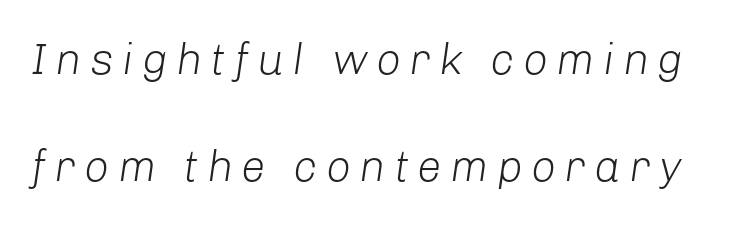
The image shows 44 px light type, italic (leaning right); set loose line spacing (2.44x), not underlined; low stroke contrast and a medium x-height.
